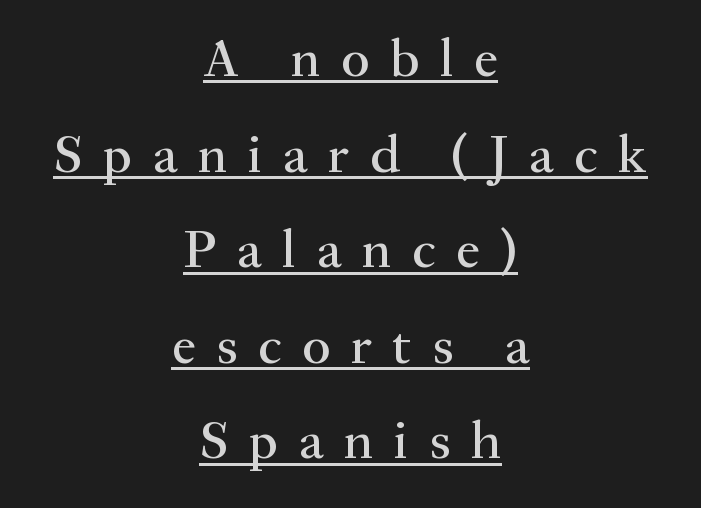
The image shows 54 px serif type, upright; set centered, line spacing 1.77x, unusually wide letter spacing (+0.38 em), underlined; medium stroke contrast and a small x-height.
